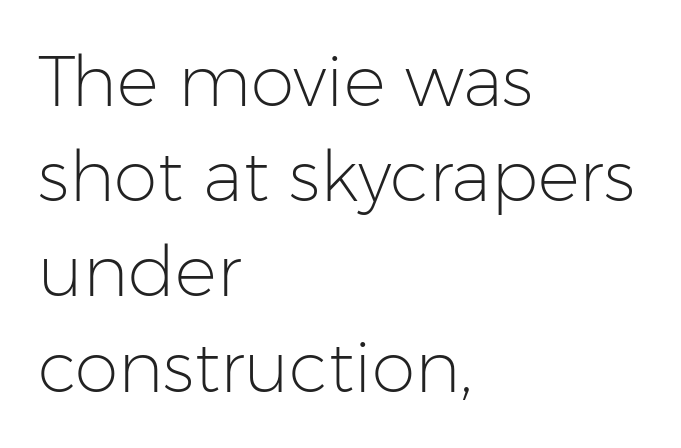
{"serif": "no", "italic": "no", "bold": "no", "weight": "light", "width": "normal", "stroke_contrast": "low", "x_height": "medium", "monospaced": "no", "underline": "no", "align": "left", "line_spacing": "normal", "line_spacing_ratio": 1.36, "letter_spacing": "normal", "letter_spacing_em": 0.0, "glyph_px": 70}
